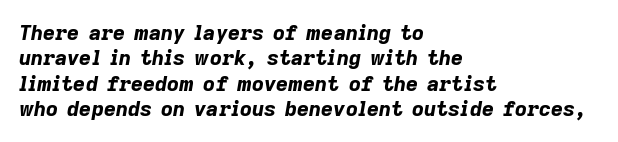
The image shows 21 px bold type, italic (leaning right); set left-aligned, line spacing 1.21x, normal letter spacing, not underlined.
